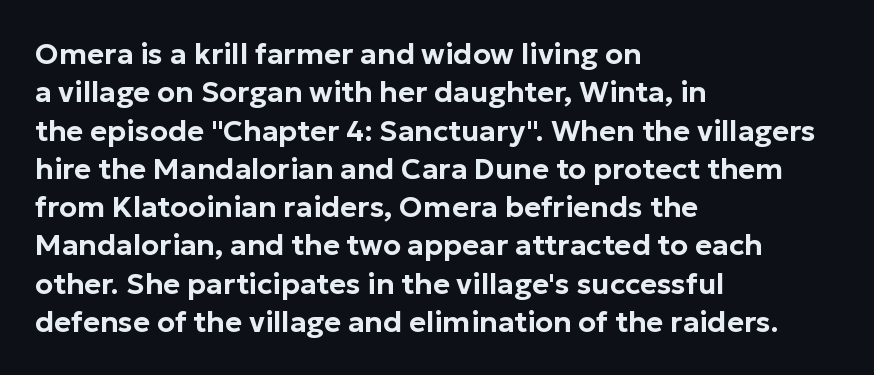
Baseline-to-baseline distance is the conventional proportion of letter height. This sample is left-justified, so line endings fall wherever the words run out. The face used here is proportionally spaced, like ordinary book or web type. Has an underline been added? It has not. In terms of letterform style, serifs are entirely absent. Style check: upright.
